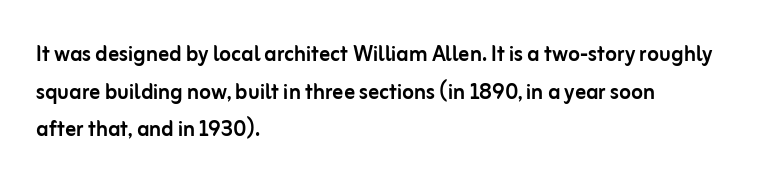
{"italic": "no", "underline": "no", "align": "left", "line_spacing": "normal", "line_spacing_ratio": 1.39, "letter_spacing": "normal", "letter_spacing_em": 0.0, "glyph_px": 27}
